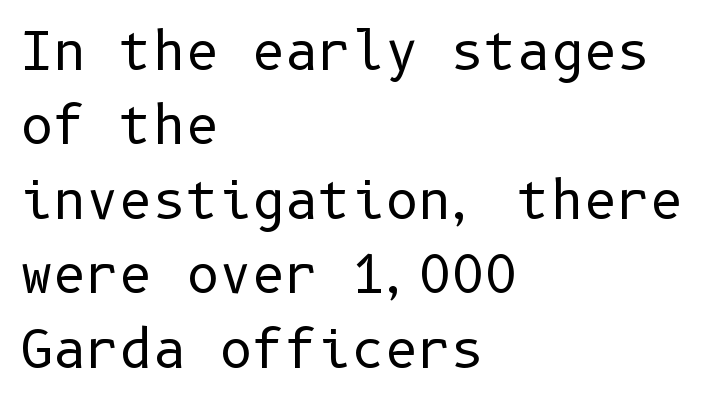
The image shows 51 px regular-weight sans-serif type, upright; set left-aligned, normal line spacing (1.46x), normal letter spacing, not underlined; low stroke contrast and a medium x-height.
